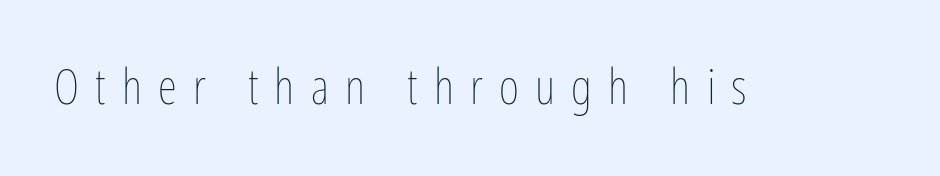
Substantial extra tracking has been applied to these lines. The weight would be labelled regular, book, light, or lighter still. Vertical strokes here are truly vertical. A typesetter would call this proportional, since set widths differ per character. Has an underline been added? It has not.
